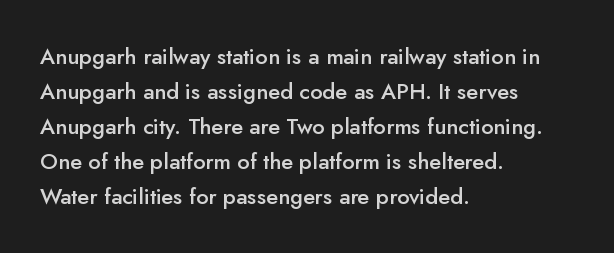
Rows of type keep a routine distance in the vertical direction. Tracking here is standard; glyphs follow each other at the usual distance. Ascenders rise straight up at ninety degrees. A fair bit of extra ink — the face is semibold, not bold.
